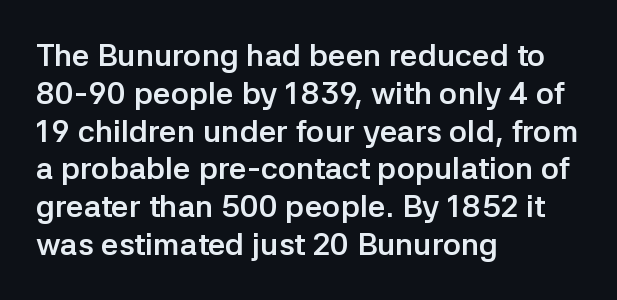
The image shows 31 px semibold sans-serif type, upright; set left-aligned, line spacing 1.22x, normal letter spacing, not underlined; low stroke contrast and a medium x-height.
